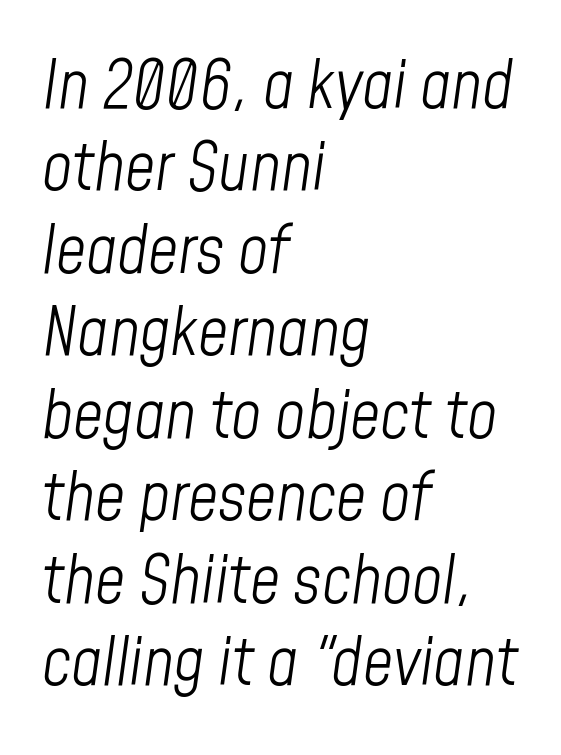
The image shows 66 px light, condensed type, italic (leaning right); set left-aligned, normal line spacing (1.25x), normal letter spacing, not underlined; low stroke contrast and a medium x-height.
